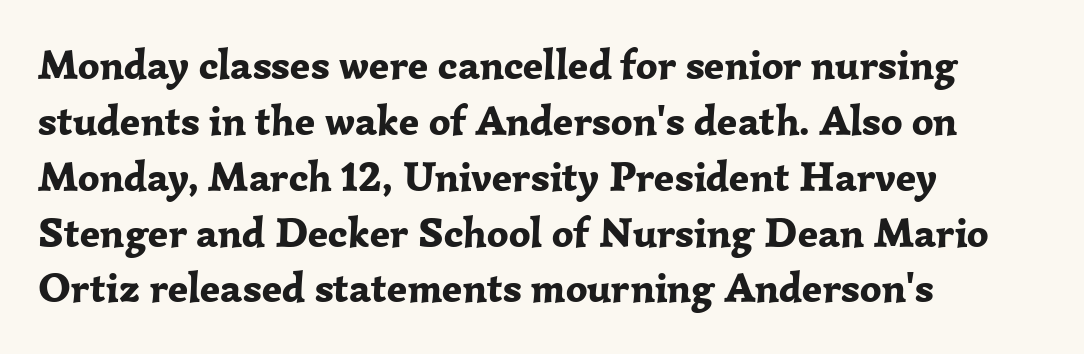
Q: Is the text bold? A: Yes.
Q: Is the text italic (slanted)? A: No, it is upright.
Q: Is the typeface a serif or a sans-serif typeface? A: Serif.
Q: Is the text underlined? A: No.
Q: How is the paragraph aligned? A: Left-aligned.
Q: Is the spacing between letters normal or unusually wide? A: Normal.
Q: Is the spacing between lines tight, normal or loose? A: Normal.
Q: Width (condensed, normal, or wide)? A: Normal.
Q: Stroke contrast? A: Low.
Q: x-height? A: Medium.
Q: Monospaced? A: No.
